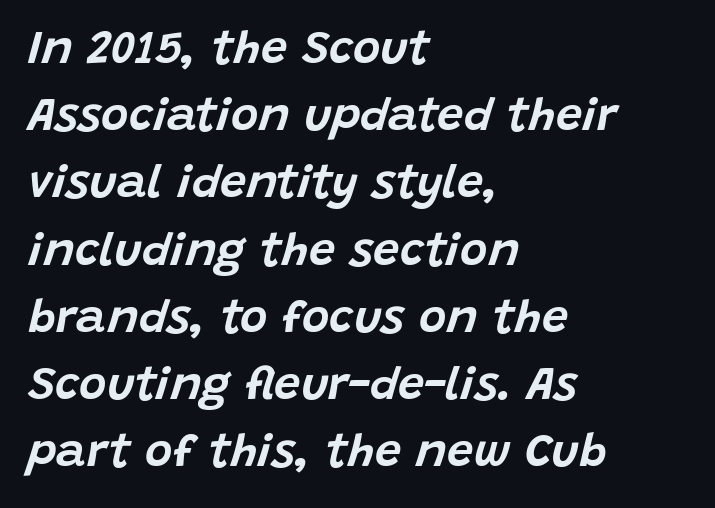
{"italic": "yes", "lean": "right", "slant_degrees": 15, "width": "normal", "stroke_contrast": "low", "x_height": "large", "monospaced": "no", "underline": "no", "align": "left", "line_spacing": "normal", "line_spacing_ratio": 1.43, "letter_spacing": "normal", "letter_spacing_em": 0.0, "glyph_px": 47}
